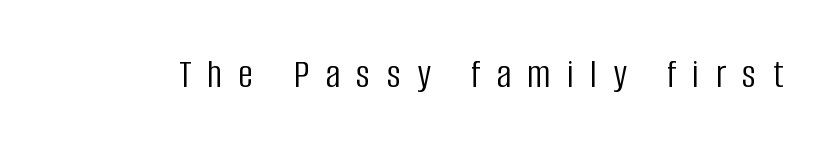
Q: Is the text bold? A: No.
Q: Is the text italic (slanted)? A: No, it is upright.
Q: Is the typeface a serif or a sans-serif typeface? A: Sans-serif.
Q: Is the text underlined? A: No.
Q: Is the spacing between letters normal or unusually wide? A: Unusually wide.
Q: Width (condensed, normal, or wide)? A: Condensed.
Q: Stroke contrast? A: Low.
Q: x-height? A: Large.
Q: Monospaced? A: No.
